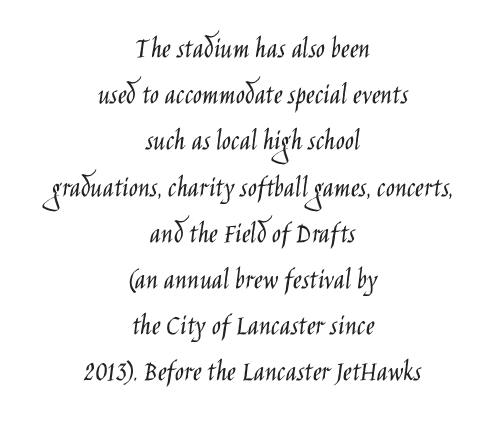
Q: Is the text bold? A: No.
Q: Is the text italic (slanted)? A: Yes.
Q: Is the typeface a serif or a sans-serif typeface? A: Sans-serif.
Q: Is the text underlined? A: No.
Q: How is the paragraph aligned? A: Centered.
Q: Is the spacing between letters normal or unusually wide? A: Normal.
Q: Is the spacing between lines tight, normal or loose? A: Normal.
Q: Width (condensed, normal, or wide)? A: Condensed.
Q: Stroke contrast? A: Low.
Q: x-height? A: Large.
Q: Monospaced? A: No.
